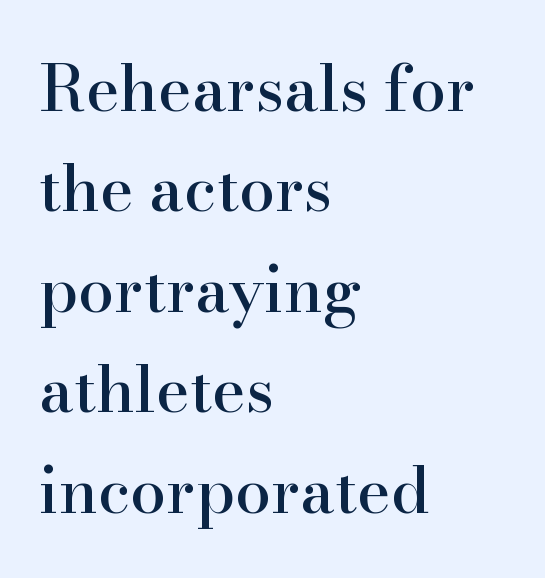
{"serif": "yes", "italic": "no", "width": "normal", "stroke_contrast": "high", "x_height": "small", "monospaced": "no", "underline": "no", "align": "left", "line_spacing": "normal", "line_spacing_ratio": 1.57, "letter_spacing": "normal", "letter_spacing_em": 0.0, "glyph_px": 64}
